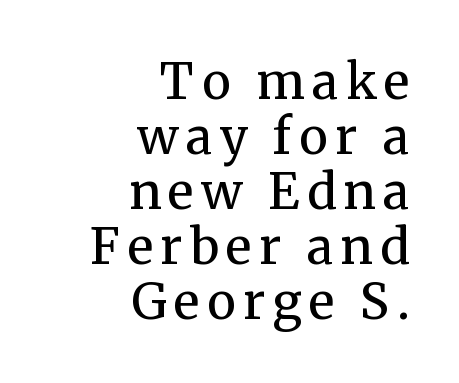
The image shows 49 px regular-weight serif type, upright; set right-aligned, tight line spacing (1.12x), not underlined; medium stroke contrast and a medium x-height.
